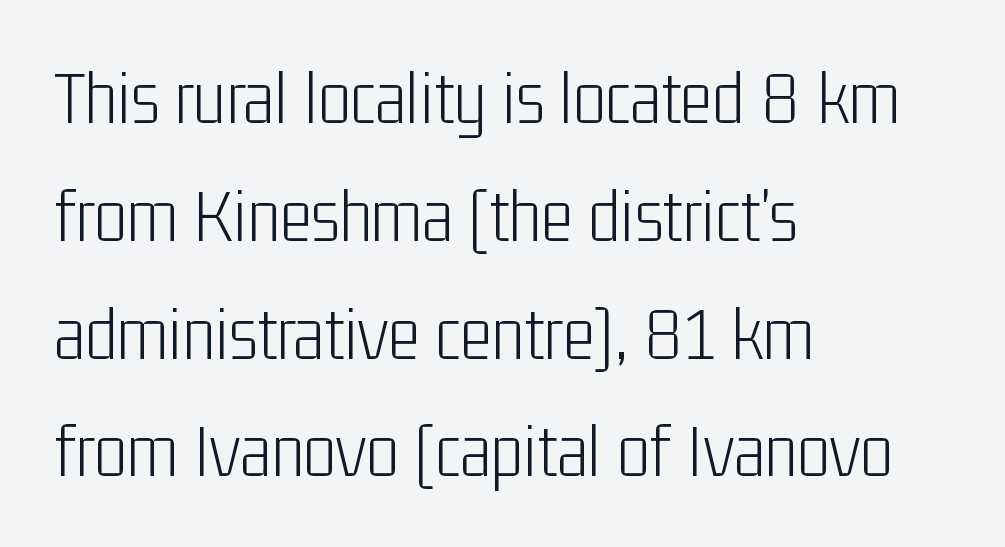
Honestly, the row spacing looks completely unremarkable. Observe the ordinary spacing: letters are neighbours, not strangers. Vertical strokes here are truly vertical. The letters advance in unequal steps, a hallmark of proportional type.
